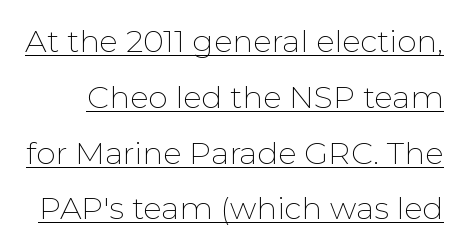
{"serif": "no", "italic": "no", "bold": "no", "weight": "thin", "width": "normal", "stroke_contrast": "low", "x_height": "medium", "monospaced": "no", "underline": "yes", "line_spacing_ratio": 1.8, "letter_spacing": "normal", "letter_spacing_em": 0.0, "glyph_px": 31}
